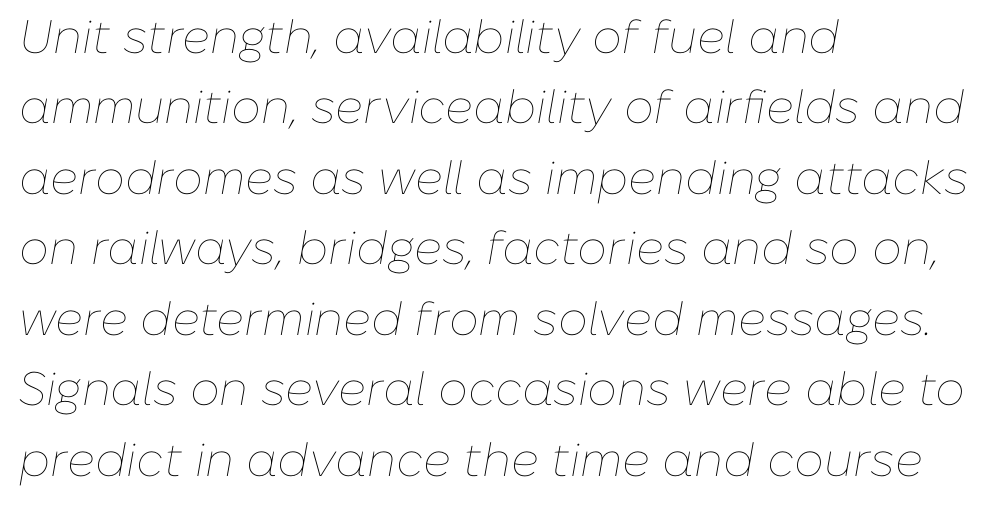
{"italic": "yes", "lean": "right", "slant_degrees": 10, "bold": "no", "weight": "thin", "width": "normal", "stroke_contrast": "low", "x_height": "medium", "monospaced": "no", "underline": "no", "align": "left", "line_spacing": "normal", "line_spacing_ratio": 1.5, "letter_spacing": "normal", "letter_spacing_em": 0.0, "glyph_px": 47}
